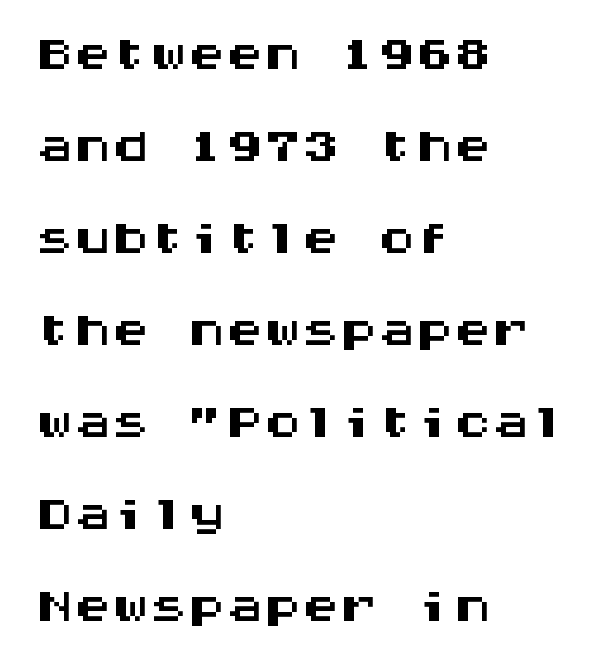
The designer went with a sans here, leaving each stem footless. You could count columns in this text — the font is strictly monospaced. Check under the words: just untouched page. Students, note that the glyphs here touch the page at normal intervals. No italicization has been applied; the sample stays upright.
